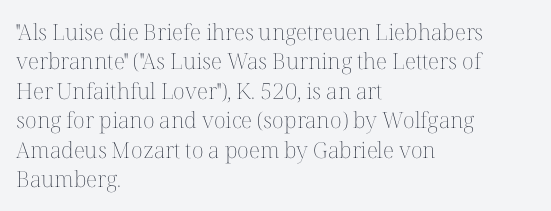
Q: Is the text bold? A: No.
Q: Is the text italic (slanted)? A: No, it is upright.
Q: Is the text underlined? A: No.
Q: How is the paragraph aligned? A: Left-aligned.
Q: Is the spacing between letters normal or unusually wide? A: Normal.
Q: Is the spacing between lines tight, normal or loose? A: Normal.
